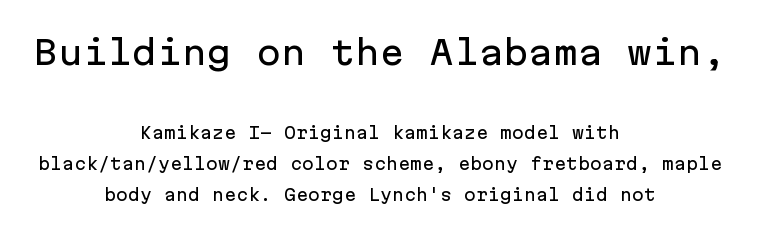
The image shows 33 px sans-serif type, upright, monospaced; set centered, loose line spacing (1.95x), normal letter spacing, not underlined; the first (top) block is 2.06x larger; low stroke contrast and a medium x-height.
